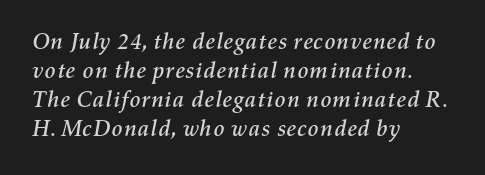
Compared with a centered layout, this one pins lines to the left instead. Style check: oblique. This sample keeps an unexceptional amount of space between lines. There is no visible air inserted between adjacent glyphs.
